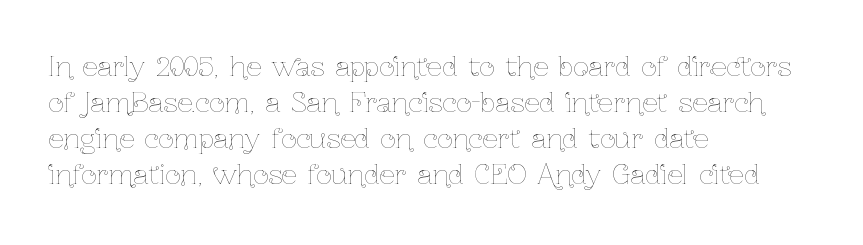
The image shows 27 px text type, upright; set left-aligned, normal line spacing (1.33x), normal letter spacing, not underlined.
